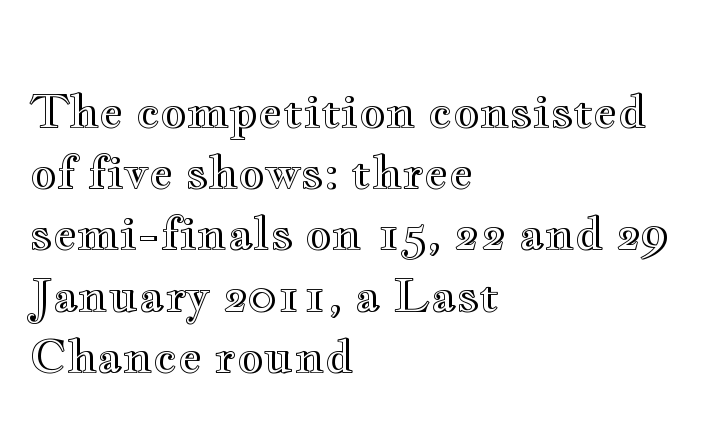
Q: Is the text italic (slanted)? A: No, it is upright.
Q: Is the text underlined? A: No.
Q: How is the paragraph aligned? A: Left-aligned.
Q: Is the spacing between letters normal or unusually wide? A: Normal.
Q: Is the spacing between lines tight, normal or loose? A: Normal.
Q: Width (condensed, normal, or wide)? A: Wide.
Q: x-height? A: Small.
Q: Monospaced? A: No.
